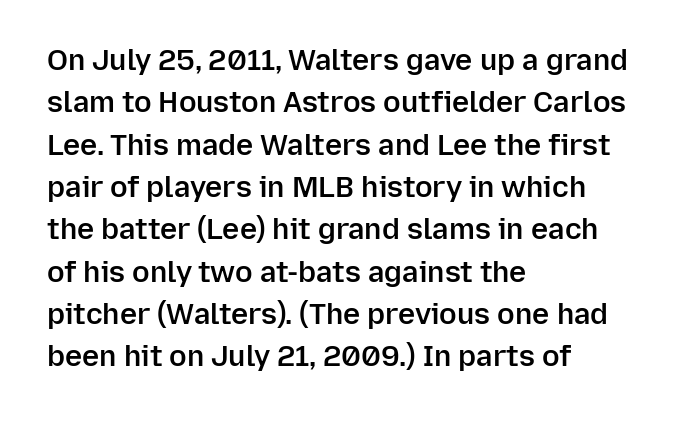
Honestly, the letter spacing is just normal — you wouldn't notice it. Bare-footed words on every line. How would I describe the line gaps? Plain and ordinary. The letters carry no serifs — their stems end cleanly without finishing strokes. Tall strokes in this sample are plumb rather than angled.
